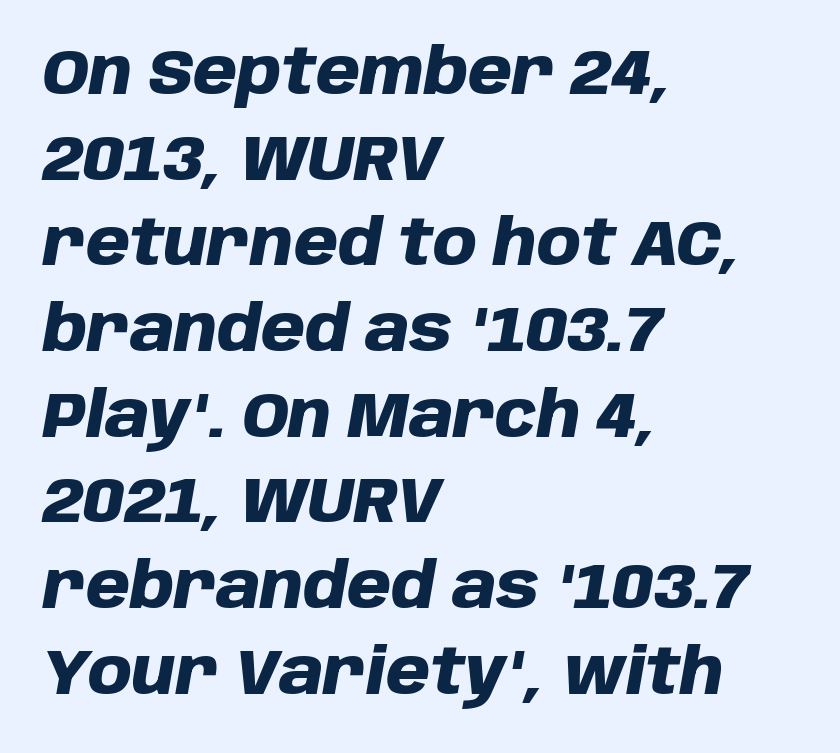
If you measured baseline to baseline, you'd find a middling distance. Thick stems and heavy bowls — unmistakably bold. The passage shown is typed in a proportional face where columns would drift. A typesetter would mark this as italic. Alignment: flush left. The baseline area is clear.
